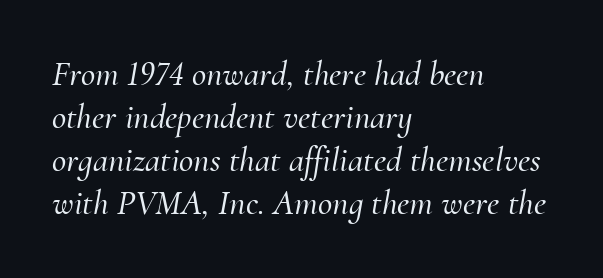
The image shows 35 px serif type, italic (leaning right); set left-aligned, line spacing 1.23x, normal letter spacing, not underlined; medium stroke contrast and a small x-height.
